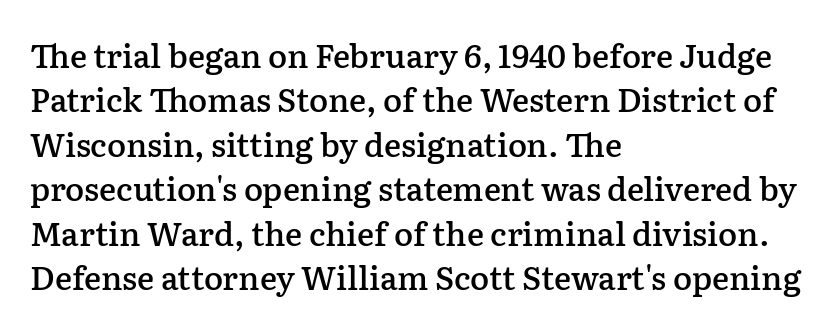
The image shows 32 px semibold serif type, upright; set left-aligned, normal line spacing (1.39x), normal letter spacing, not underlined; low stroke contrast and a medium x-height.
